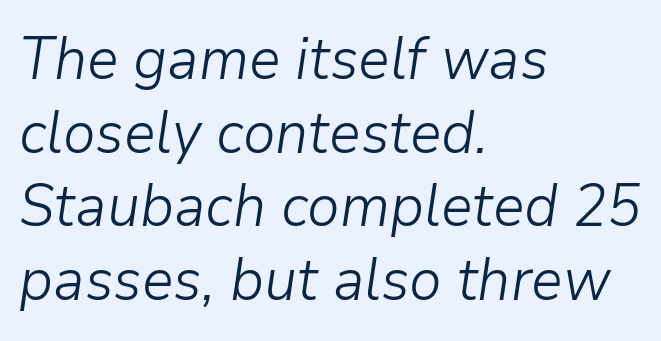
{"italic": "yes", "lean": "right", "slant_degrees": 9, "bold": "no", "weight": "light", "width": "normal", "stroke_contrast": "low", "x_height": "medium", "monospaced": "no", "underline": "no", "align": "left", "line_spacing": "normal", "line_spacing_ratio": 1.25, "letter_spacing": "normal", "letter_spacing_em": 0.0, "glyph_px": 59}
